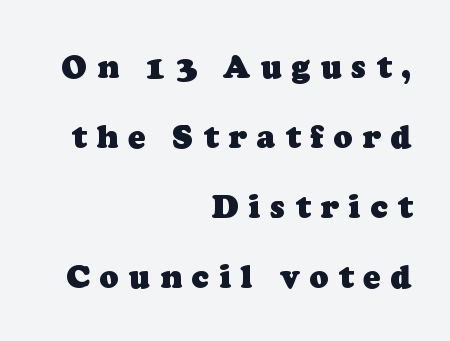
{"serif": "yes", "bold": "yes", "weight": "heavy", "width": "normal", "stroke_contrast": "low", "x_height": "medium", "monospaced": "no", "underline": "no", "align": "right", "line_spacing": "loose", "line_spacing_ratio": 2.19, "letter_spacing": "wide", "letter_spacing_em": 0.31, "glyph_px": 32}
